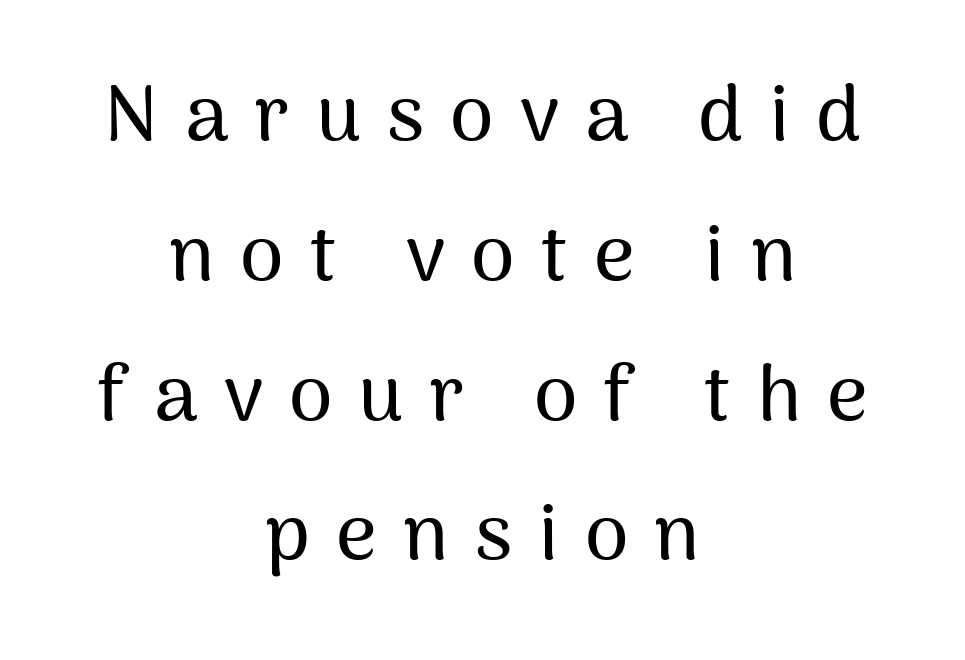
The image shows 79 px sans-serif type, upright; set centered, line spacing 1.77x, unusually wide letter spacing (+0.33 em), not underlined; medium stroke contrast and a medium x-height.
